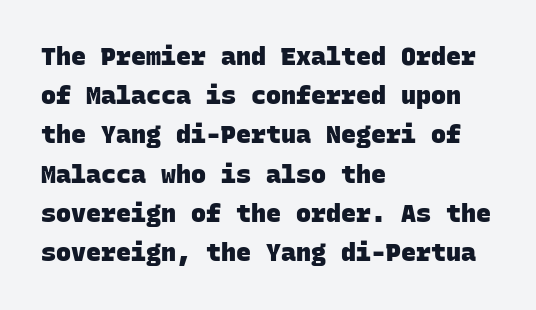
{"bold": "yes", "underline": "no", "align": "left", "line_spacing": "normal", "line_spacing_ratio": 1.57, "letter_spacing": "normal", "letter_spacing_em": 0.0, "glyph_px": 25}
